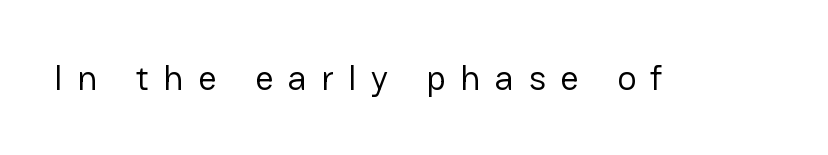
Q: Is the text bold? A: No.
Q: Is the text italic (slanted)? A: No, it is upright.
Q: Is the typeface a serif or a sans-serif typeface? A: Sans-serif.
Q: Is the text underlined? A: No.
Q: Is the spacing between letters normal or unusually wide? A: Unusually wide.
Q: Width (condensed, normal, or wide)? A: Normal.
Q: Stroke contrast? A: Low.
Q: x-height? A: Medium.
Q: Monospaced? A: No.
